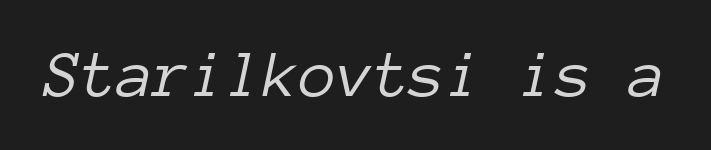
Q: Is the text bold? A: No.
Q: Is the text italic (slanted)? A: Yes, it leans right by about 12 degrees.
Q: Is the text underlined? A: No.
Q: Is the spacing between letters normal or unusually wide? A: Normal.
Q: Width (condensed, normal, or wide)? A: Normal.
Q: Stroke contrast? A: Low.
Q: x-height? A: Medium.
Q: Monospaced? A: Yes.
